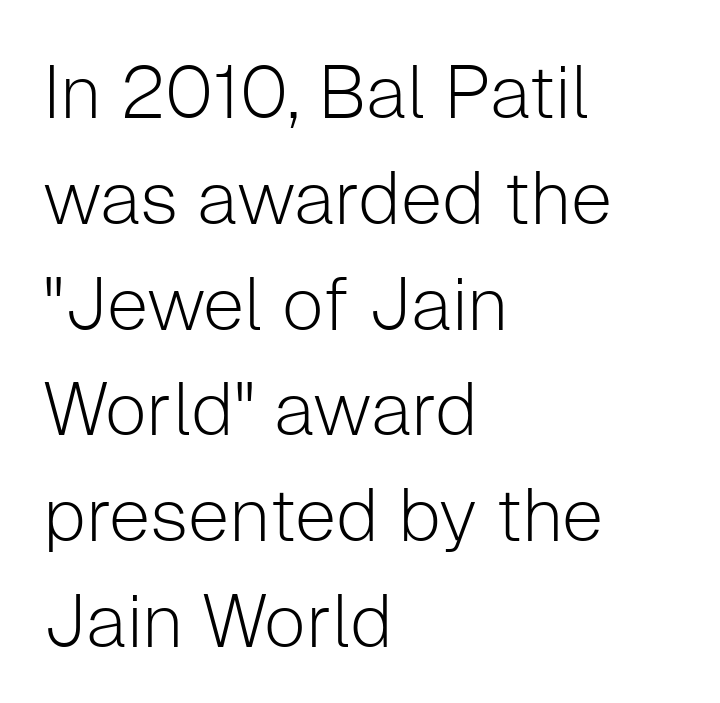
The image shows 74 px light sans-serif type, upright; set left-aligned, normal line spacing (1.43x), normal letter spacing, not underlined; low stroke contrast and a medium x-height.
